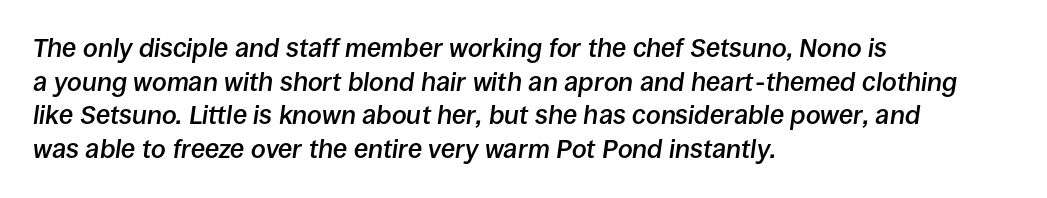
Honestly, there is no underline to notice here at all. The rendering applies a slant to the glyphs. The lines in this sample share a left origin and differ only in where they stop. How would I describe the line gaps? Plain and ordinary.
